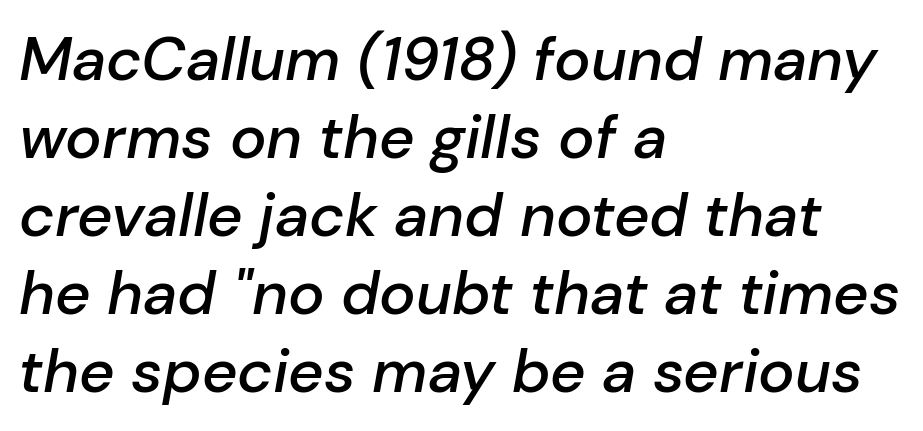
The image shows 61 px semibold type, italic (leaning right); set left-aligned, normal line spacing (1.28x), normal letter spacing, not underlined; low stroke contrast and a medium x-height.
